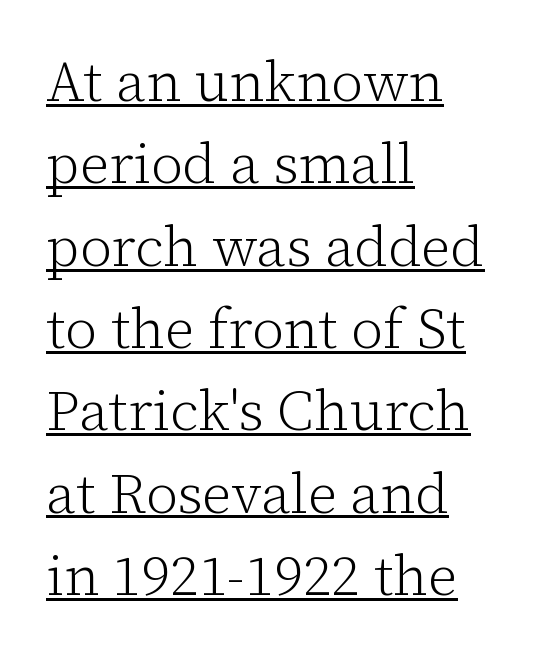
It's the straight-up-and-down kind of type. You could not count columns in this text — the font is proportionally spaced. The strokes are not fattened; the text isn't bold. Every row of glyphs begins at an identical x-position on the left. The lines sit at an ordinary, default distance from one another.
